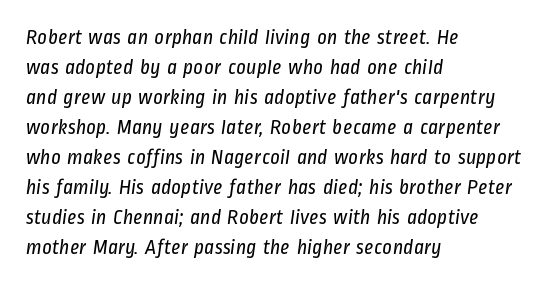
Q: Is the text bold? A: No.
Q: Is the text underlined? A: No.
Q: How is the paragraph aligned? A: Left-aligned.
Q: Is the spacing between letters normal or unusually wide? A: Normal.
Q: Is the spacing between lines tight, normal or loose? A: Normal.
